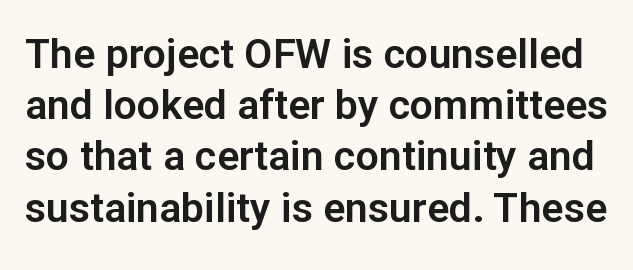
The axis of the letterforms is exactly vertical. The designer went with a sans here, leaving each stem footless. Plain, unruled lines of type. Characters follow at the spacing the type designer built in. Do the characters align in a grid? No, the font is proportional. Quick note: interline space is typical.
